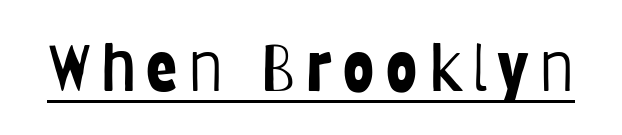
Q: Is the text bold? A: No.
Q: Is the text italic (slanted)? A: No, it is upright.
Q: Is the typeface a serif or a sans-serif typeface? A: Sans-serif.
Q: Is the text underlined? A: Yes.
Q: Width (condensed, normal, or wide)? A: Condensed.
Q: Stroke contrast? A: Low.
Q: x-height? A: Large.
Q: Monospaced? A: No.
